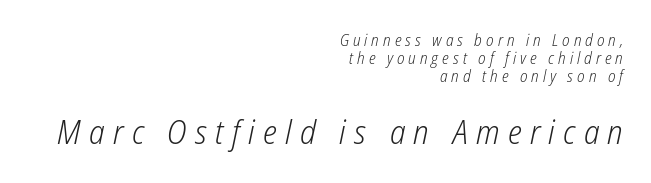
The image shows 33 px light, condensed type, italic (leaning right); set right-aligned, tight line spacing (1.12x), unusually wide letter spacing (+0.25 em), not underlined; the second (bottom) block is 2.06x larger; low stroke contrast and a medium x-height.
